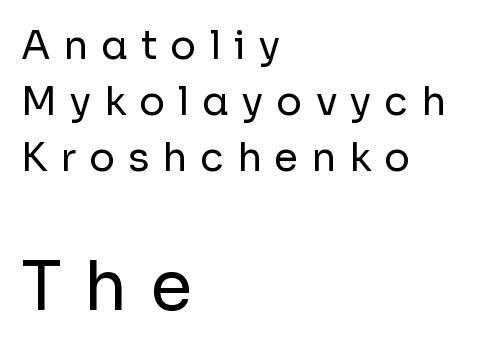
Larger block? The one below; the one above is distinctly smaller. One-word summary of the alignment: left. The type sits square on the baseline with zero lean. Think of a printed novel: that variable character pitch is what you see here. The letters carry no serifs — their stems end cleanly without finishing strokes. How would I describe the line gaps? Plain and ordinary.
